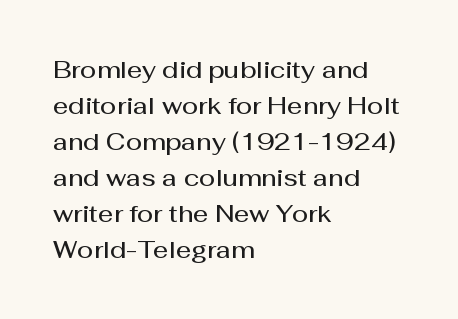
The image shows 24 px text type, upright; set left-aligned, normal line spacing (1.5x), normal letter spacing, not underlined.
